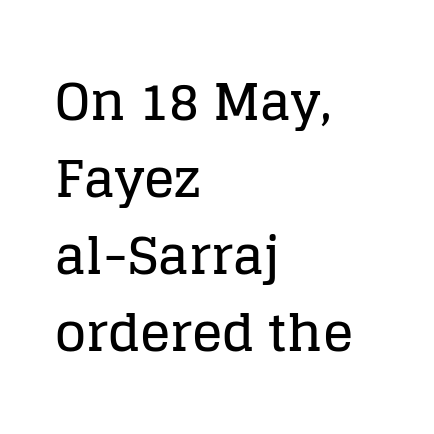
Compared with typical paragraphs, the rows here are spaced about the same. Note the varied advance widths — an 'i' is clearly narrower than an 'm'. These lines were composed using upright roman letters. These lines keep a tight, regular rhythm from letter to letter.
